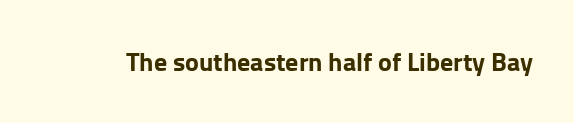
Q: Is the text bold? A: Yes.
Q: Is the text italic (slanted)? A: No, it is upright.
Q: Is the text underlined? A: No.
Q: Is the spacing between letters normal or unusually wide? A: Normal.
